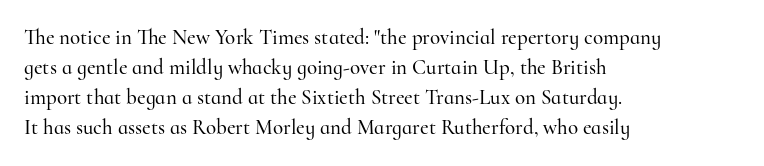
{"italic": "no", "underline": "no", "align": "left", "line_spacing": "normal", "line_spacing_ratio": 1.43, "letter_spacing": "normal", "letter_spacing_em": 0.0, "glyph_px": 21}
